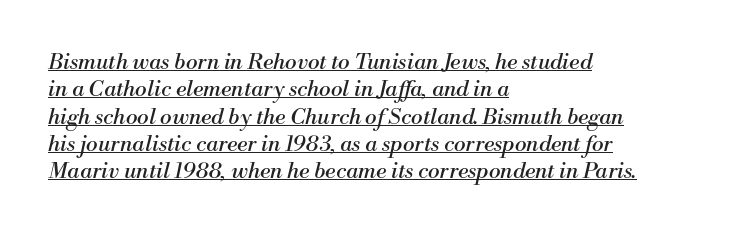
Q: Is the text bold? A: No.
Q: Is the text italic (slanted)? A: Yes, it leans right by about 13 degrees.
Q: Is the text underlined? A: Yes.
Q: How is the paragraph aligned? A: Left-aligned.
Q: Is the spacing between letters normal or unusually wide? A: Normal.
